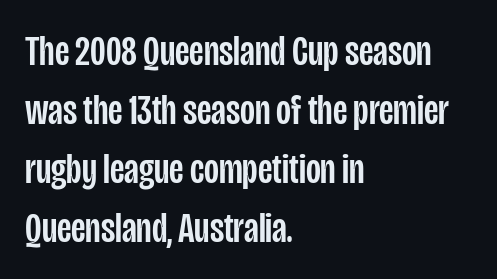
Q: Is the text italic (slanted)? A: No, it is upright.
Q: Is the typeface a serif or a sans-serif typeface? A: Sans-serif.
Q: Is the text underlined? A: No.
Q: How is the paragraph aligned? A: Left-aligned.
Q: Is the spacing between letters normal or unusually wide? A: Normal.
Q: Is the spacing between lines tight, normal or loose? A: Normal.
Q: Width (condensed, normal, or wide)? A: Condensed.
Q: Stroke contrast? A: Low.
Q: x-height? A: Large.
Q: Monospaced? A: No.
